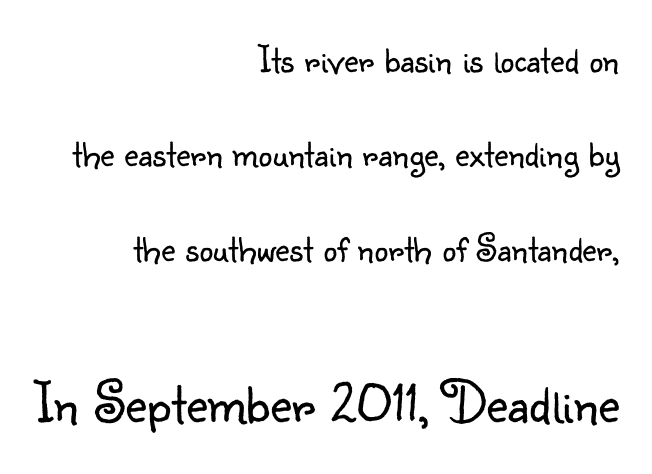
The image shows 59 px light sans-serif type, upright; set right-aligned, loose line spacing (2.42x), normal letter spacing, not underlined; the second (bottom) block is 1.51x larger; low stroke contrast and a small x-height.
